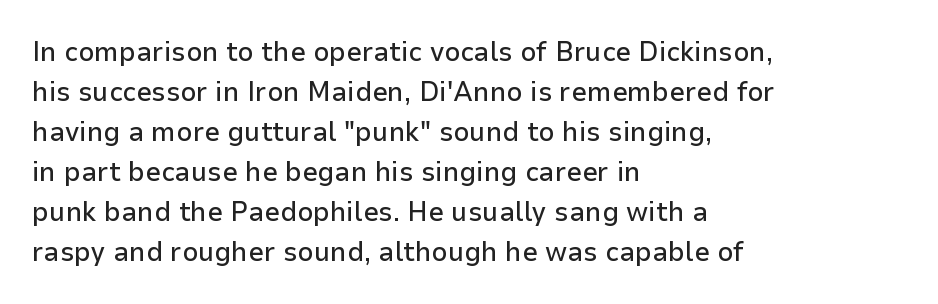
Note: no serifs on the glyphs. Looks like regular typesetting: each glyph gets only the width it needs. This rendering leaves character spacing at its baseline value. The gap between lines stays unmarked. No italicization has been applied; the sample stays upright. Vertical spacing — default.
